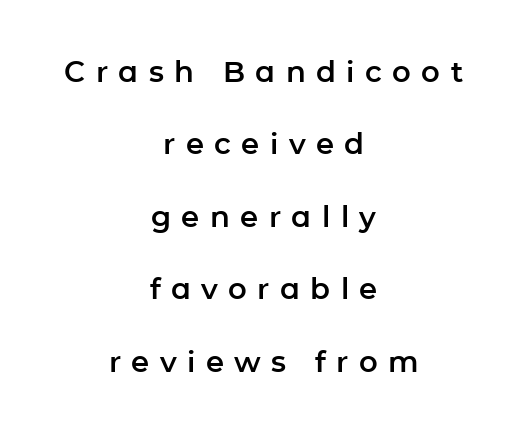
The image shows 29 px sans-serif type, upright; set centered, loose line spacing (2.5x), unusually wide letter spacing (+0.36 em), not underlined; low stroke contrast and a medium x-height.
